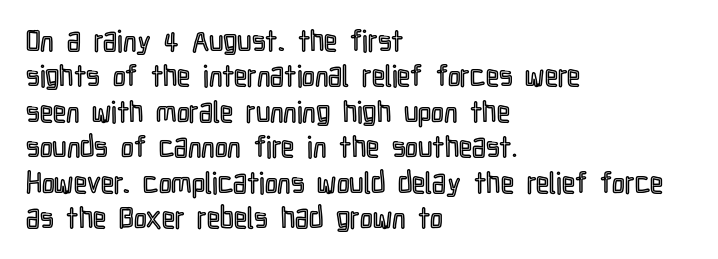
Q: Is the text italic (slanted)? A: No, it is upright.
Q: Is the text underlined? A: No.
Q: How is the paragraph aligned? A: Left-aligned.
Q: Is the spacing between letters normal or unusually wide? A: Normal.
Q: Width (condensed, normal, or wide)? A: Condensed.
Q: x-height? A: Medium.
Q: Monospaced? A: No.
